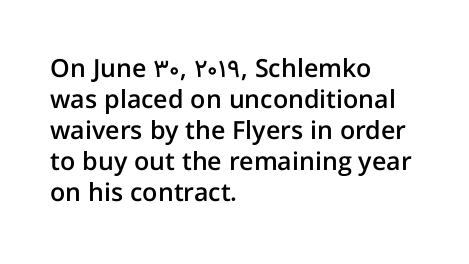
The image shows 25 px text type, upright; set left-aligned, line spacing 1.24x, normal letter spacing, not underlined.
